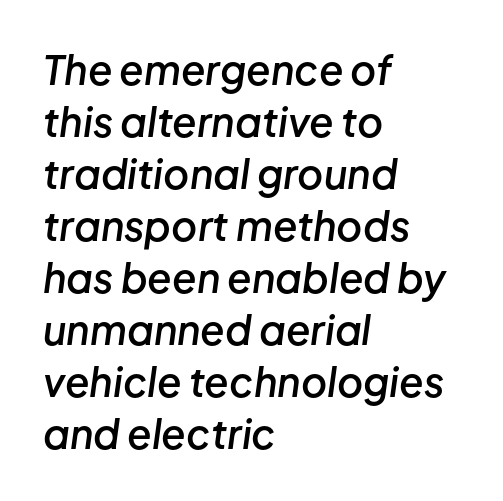
Q: Is the text bold? A: Semi-bold.
Q: Is the text italic (slanted)? A: Yes, it leans right by about 8 degrees.
Q: Is the text underlined? A: No.
Q: How is the paragraph aligned? A: Left-aligned.
Q: Is the spacing between letters normal or unusually wide? A: Normal.
Q: Is the spacing between lines tight, normal or loose? A: Normal.
Q: Width (condensed, normal, or wide)? A: Normal.
Q: Stroke contrast? A: Low.
Q: x-height? A: Medium.
Q: Monospaced? A: No.
